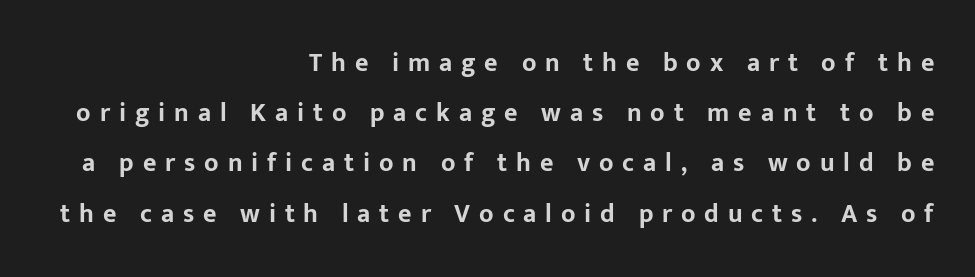
Compared with an ordinary text face, these strokes are far heavier — a full bold. Plain, unruled lines of type. You could fit nearly another row in the gap between these rows. Style check: upright. The ragged edge is on the left, which tells us the setting is flush right. There is plenty of visible air inserted between adjacent glyphs.
